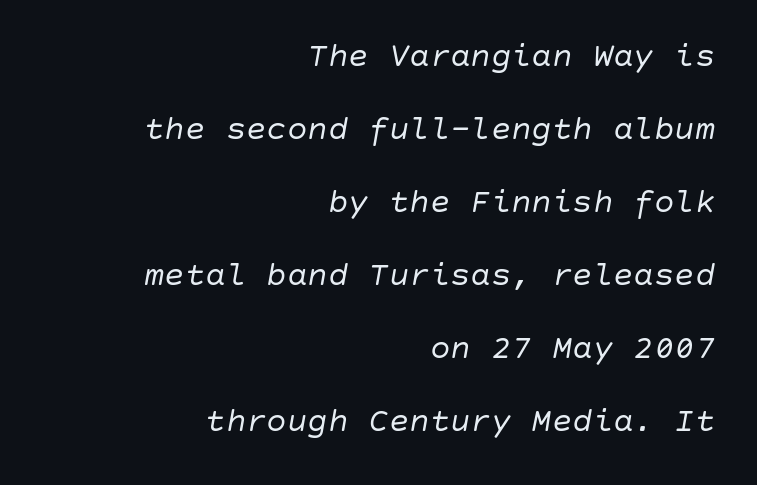
Would a proofreader flag this as italicized? Yes. You could call the tracking neutral — neither tight nor loose. This block would shrink considerably if given ordinary leading; it's expanded now. Only glyphs here, with clear space below each row.
